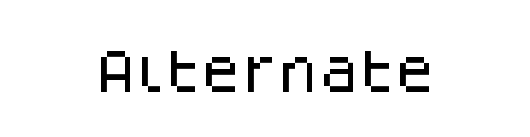
{"serif": "no", "italic": "no", "width": "normal", "stroke_contrast": "low", "x_height": "large", "monospaced": "no", "underline": "no", "letter_spacing": "normal", "letter_spacing_em": 0.0, "glyph_px": 47}
